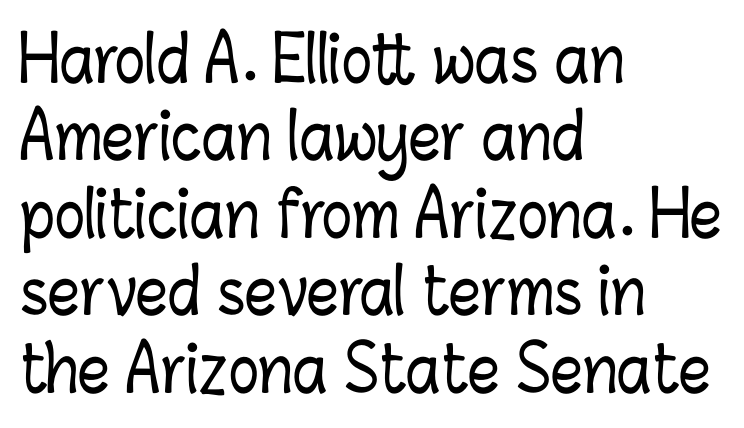
These lines are rendered in a variable-pitch font. Reading down the block, your eye returns to a fixed left position each line. Unmarked baselines from the first word to the last. Style check: upright.
